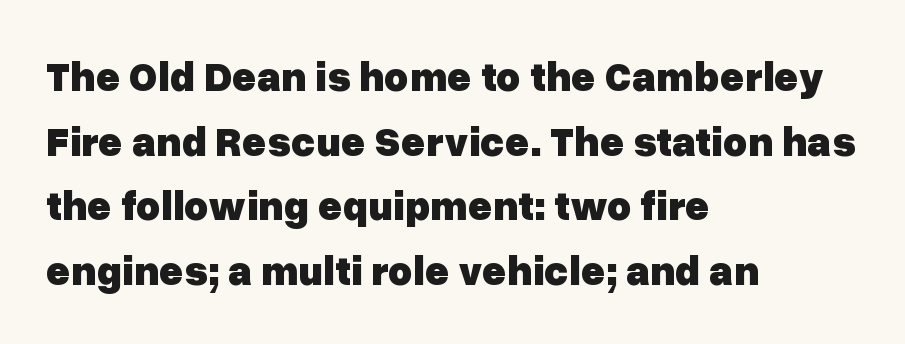
Check the space under the baseline: it is left empty. A typesetter would call this proportional, since set widths differ per character. Does the leading feel generous? No, just average. The type sits square on the baseline with zero lean.
